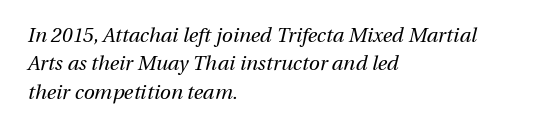
The image shows 20 px text type, italic (leaning right); set left-aligned, normal line spacing (1.42x), normal letter spacing, not underlined.
